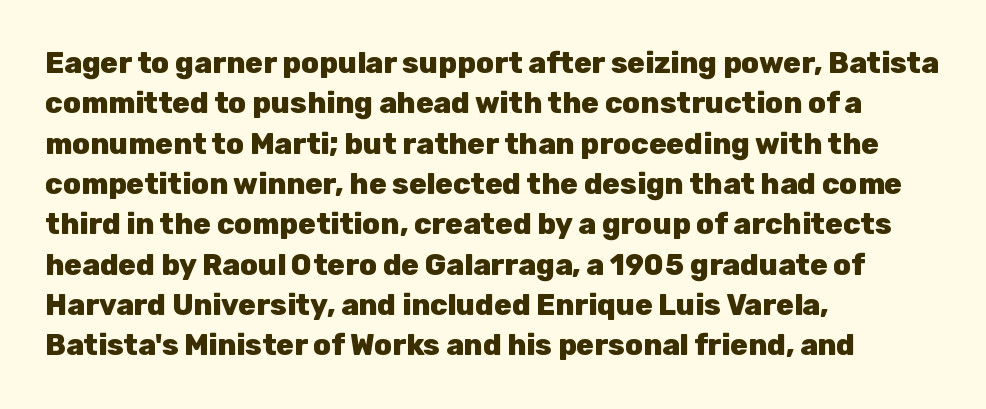
The image shows 29 px heavy sans-serif type, upright; set left-aligned, normal line spacing (1.39x), normal letter spacing, not underlined; low stroke contrast and a medium x-height.
